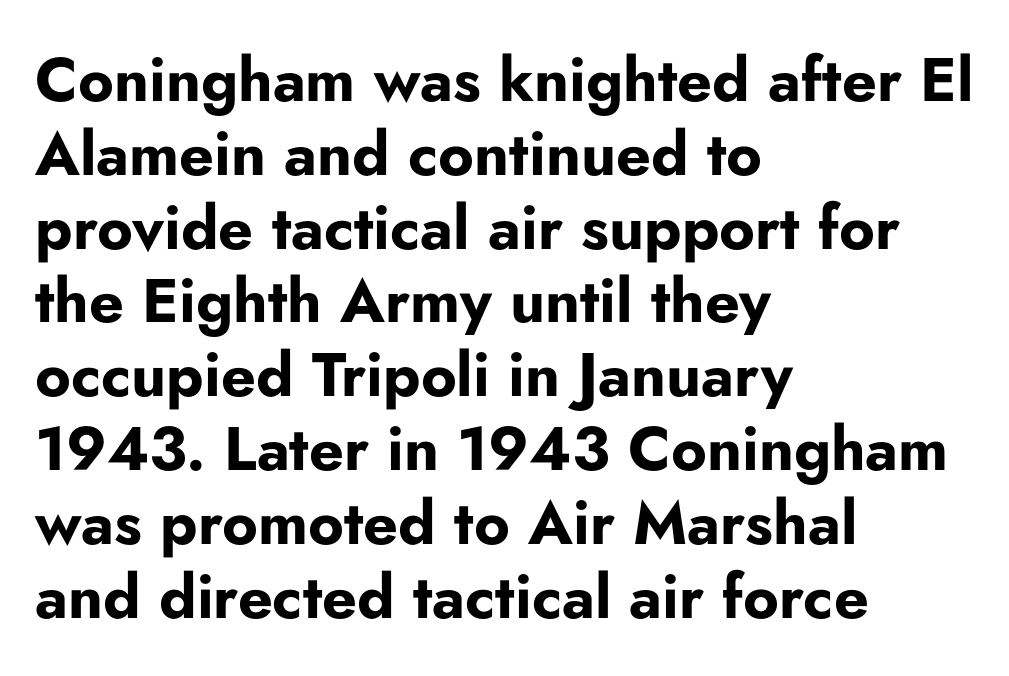
{"serif": "no", "italic": "no", "bold": "yes", "weight": "bold", "width": "normal", "stroke_contrast": "low", "x_height": "small", "monospaced": "no", "underline": "no", "align": "left", "line_spacing_ratio": 1.21, "letter_spacing": "normal", "letter_spacing_em": 0.0, "glyph_px": 61}
